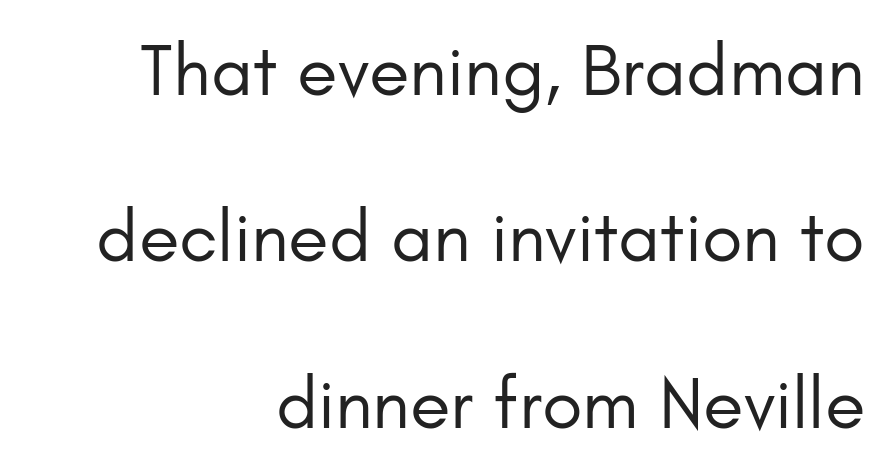
The image shows 74 px regular-weight sans-serif type, upright; set right-aligned, loose line spacing (2.25x), normal letter spacing, not underlined; low stroke contrast and a small x-height.
